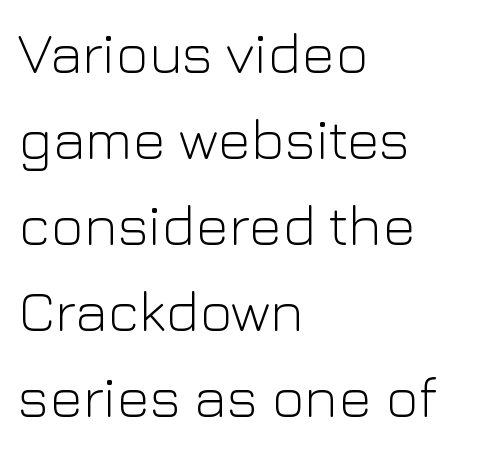
Q: Is the text bold? A: No.
Q: Is the text italic (slanted)? A: No, it is upright.
Q: Is the typeface a serif or a sans-serif typeface? A: Sans-serif.
Q: Is the text underlined? A: No.
Q: How is the paragraph aligned? A: Left-aligned.
Q: Is the spacing between letters normal or unusually wide? A: Normal.
Q: Is the spacing between lines tight, normal or loose? A: Normal.
Q: Width (condensed, normal, or wide)? A: Normal.
Q: Stroke contrast? A: Low.
Q: x-height? A: Medium.
Q: Monospaced? A: No.
